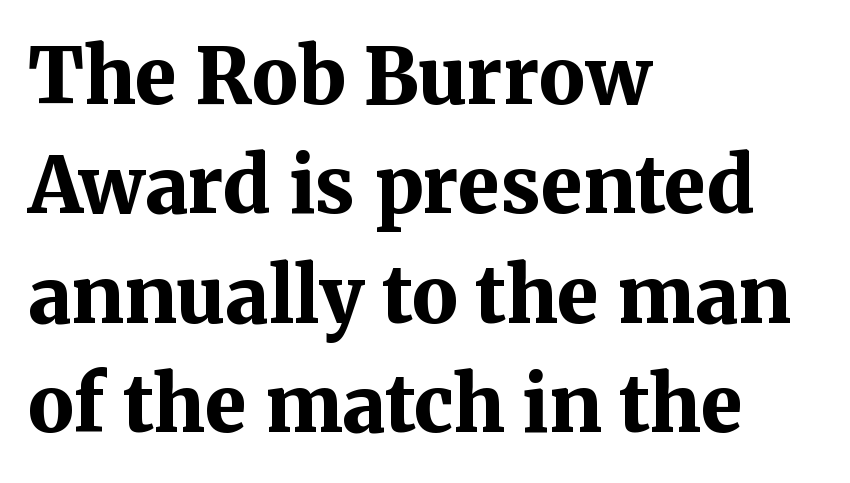
The image shows 77 px bold serif type, upright; set left-aligned, normal line spacing (1.42x), normal letter spacing, not underlined; medium stroke contrast and a medium x-height.
